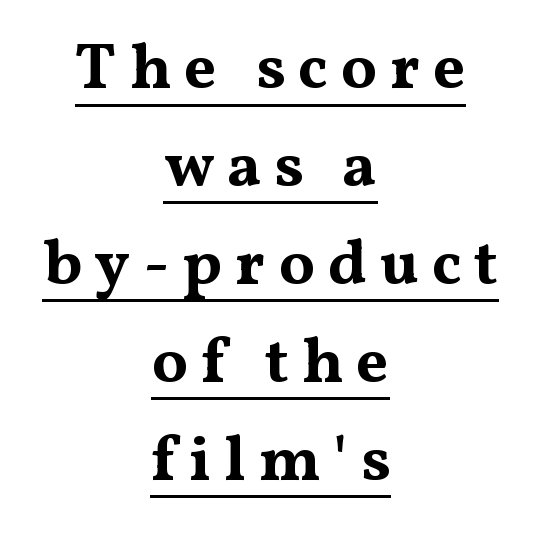
Is there an underline? Yes — a line sits under the letters. The characters look thick and weighty, a clear bold. If you measured baseline to baseline, you'd find a middling distance. Designer's note — italics off, roman on. Leftover space on each line is divided equally before and after the words. The rendering uses natural spacing where letterforms have individual widths.
